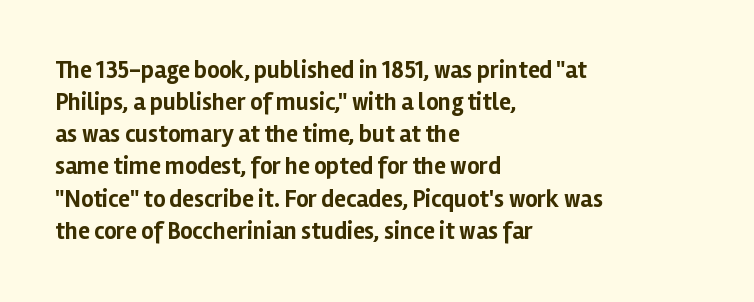
{"italic": "no", "bold": "yes", "underline": "no", "align": "left", "line_spacing": "normal", "line_spacing_ratio": 1.34, "letter_spacing": "normal", "letter_spacing_em": 0.0, "glyph_px": 24}
